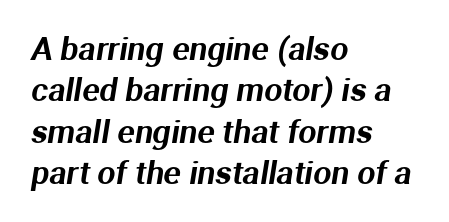
The image shows 32 px sans-serif type; set left-aligned, normal line spacing (1.29x), normal letter spacing, not underlined; medium stroke contrast and a medium x-height.
